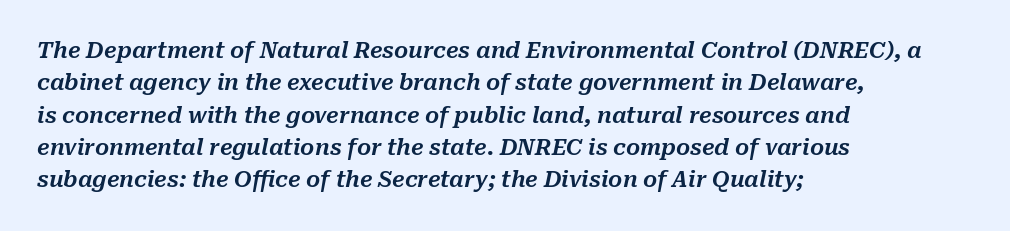
Rule under the text: the space is simply empty. The typesetter chose a ragged-right arrangement here. Honestly, the letter spacing is just normal — you wouldn't notice it. Slant detected: the letters are inclined. Quick note: interline space is typical.
